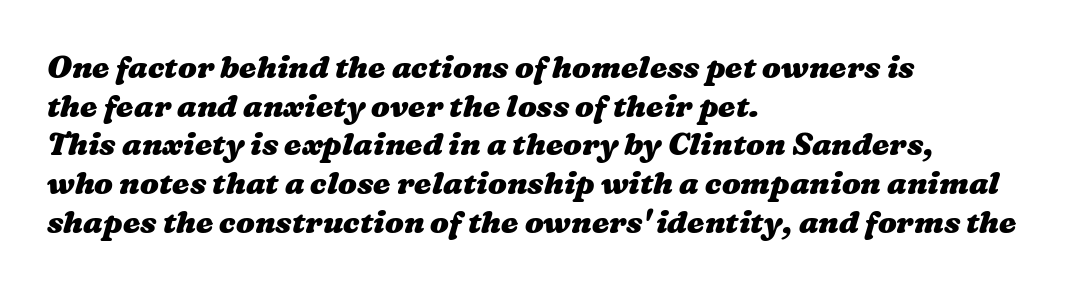
The strip under each line holds only bare page. The paragraph shown leans on its left margin. Students, note that the glyphs here touch the page at normal intervals. Compared with typical paragraphs, the rows here are spaced about the same.
